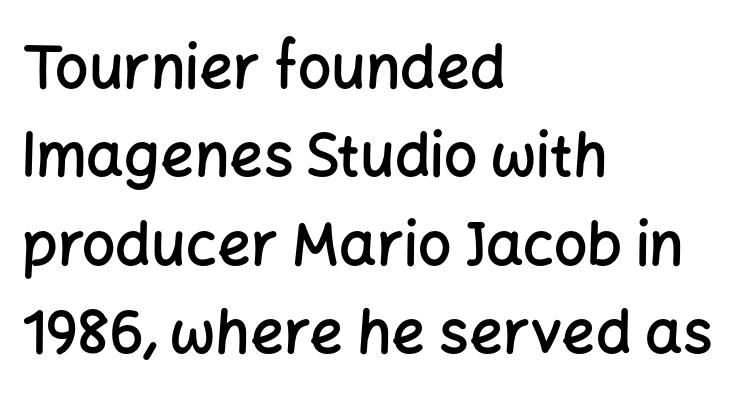
Q: Is the text bold? A: Semi-bold.
Q: Is the text italic (slanted)? A: No, it is upright.
Q: Is the typeface a serif or a sans-serif typeface? A: Sans-serif.
Q: Is the text underlined? A: No.
Q: How is the paragraph aligned? A: Left-aligned.
Q: Is the spacing between letters normal or unusually wide? A: Normal.
Q: Is the spacing between lines tight, normal or loose? A: Normal.
Q: Width (condensed, normal, or wide)? A: Normal.
Q: Stroke contrast? A: Low.
Q: x-height? A: Medium.
Q: Monospaced? A: No.
